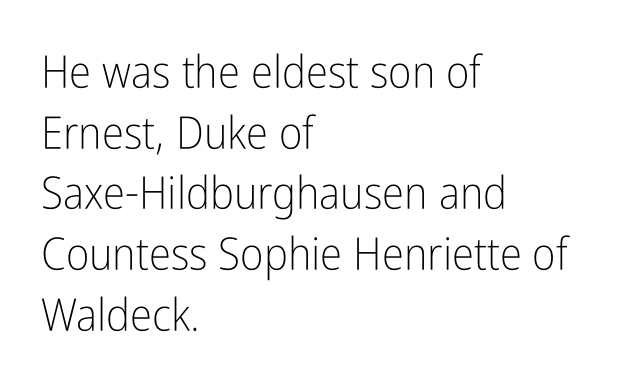
The image shows 45 px light, condensed sans-serif type, upright; set left-aligned, normal line spacing (1.35x), normal letter spacing, not underlined; low stroke contrast and a medium x-height.
